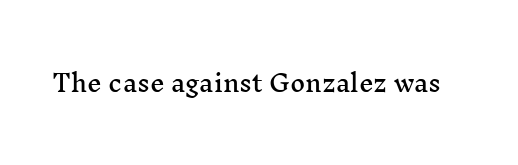
The image shows 23 px text type, upright; set normal letter spacing, not underlined.
